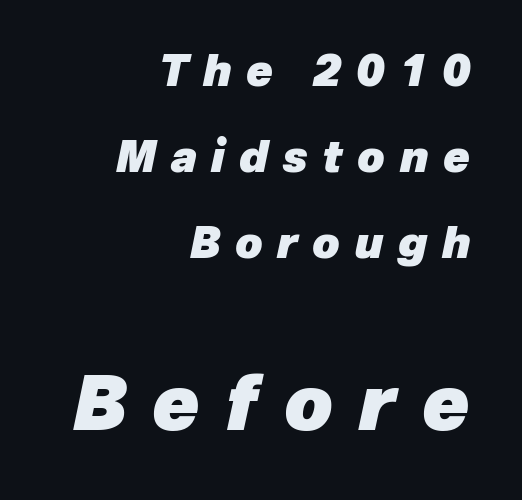
The image shows 76 px heavy type, italic (leaning right); set right-aligned, loose line spacing (2.0x), unusually wide letter spacing (+0.34 em), not underlined; the second (bottom) block is 1.77x larger; low stroke contrast and a medium x-height.
